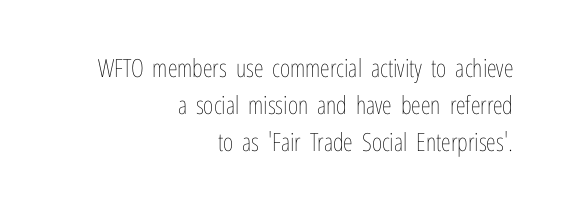
Each word holds together tightly as a unit, with standard inter-letter gaps. The space directly below the letters is spotless. The specimen reads as upright at a glance. Think standard paragraph weight, or any step lighter than that. Each new line begins a customary step beneath the previous one.
